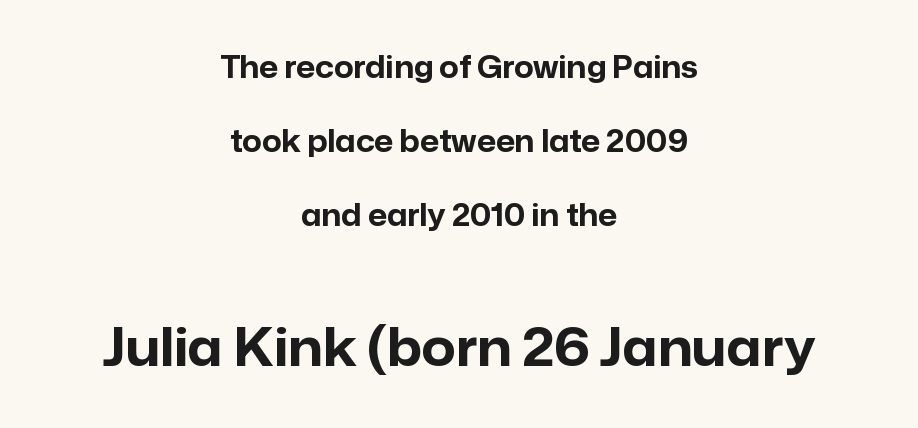
The image shows 52 px bold sans-serif type, upright; set centered, loose line spacing (2.47x), normal letter spacing, not underlined; the second (bottom) block is 1.73x larger; low stroke contrast and a medium x-height.
